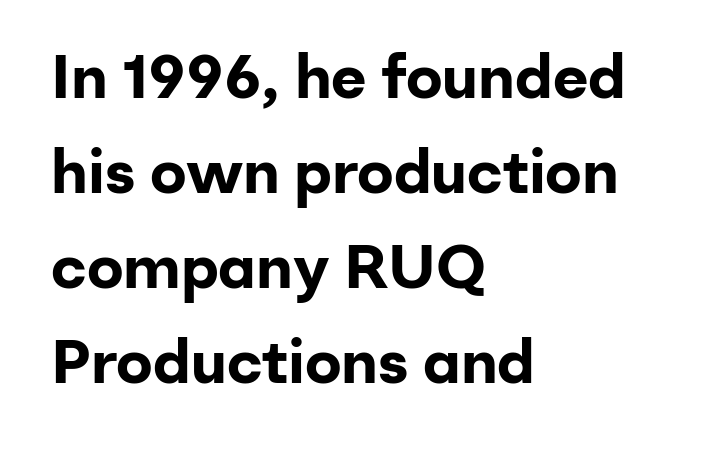
{"serif": "no", "italic": "no", "bold": "yes", "weight": "bold", "width": "normal", "stroke_contrast": "low", "x_height": "medium", "monospaced": "no", "underline": "no", "align": "left", "line_spacing": "normal", "line_spacing_ratio": 1.56, "letter_spacing": "normal", "letter_spacing_em": 0.0, "glyph_px": 61}
